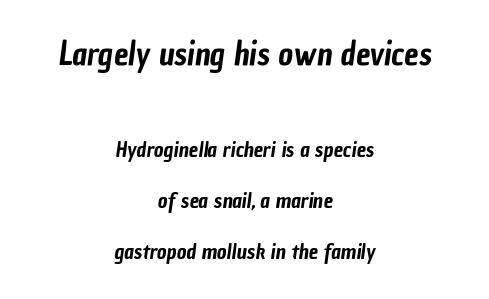
The image shows 32 px condensed sans-serif type; set centered, loose line spacing (2.44x), normal letter spacing, not underlined; the first (top) block is 1.52x larger; low stroke contrast and a medium x-height.
